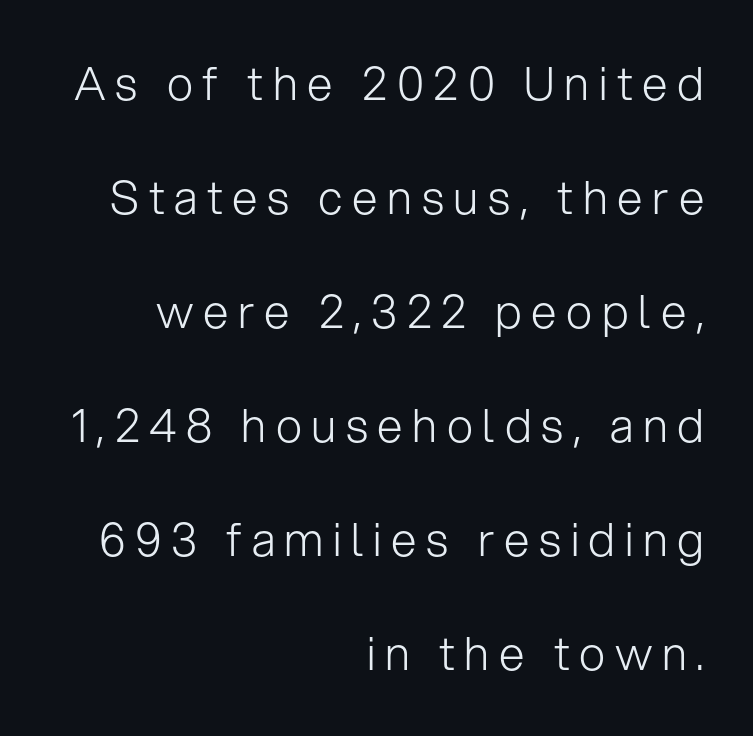
{"serif": "no", "italic": "no", "bold": "no", "weight": "light", "width": "normal", "stroke_contrast": "low", "x_height": "medium", "monospaced": "no", "underline": "no", "align": "right", "line_spacing": "loose", "line_spacing_ratio": 2.48, "letter_spacing": "wide", "letter_spacing_em": 0.21, "glyph_px": 46}
